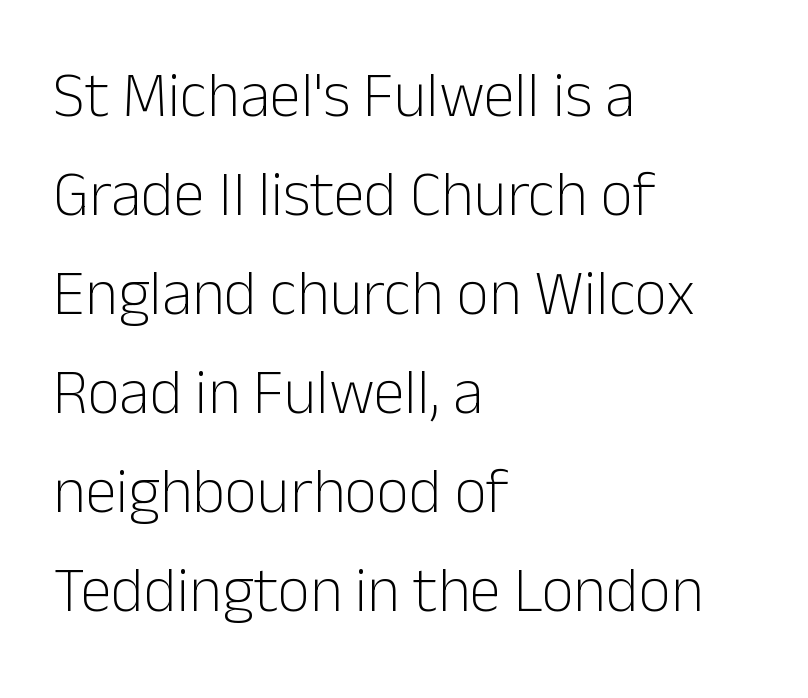
The rendering keeps characters at their native spacing. Regarding leading, the lines here are spaced in the standard way. Check the space under the baseline: it is left empty. The letters look calm and open, with moderate or lighter stems. Examine the stroke ends and you'll find no serifs.
